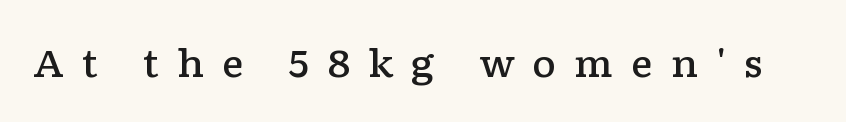
Q: Is the text bold? A: Semi-bold.
Q: Is the text italic (slanted)? A: No, it is upright.
Q: Is the typeface a serif or a sans-serif typeface? A: Serif.
Q: Is the text underlined? A: No.
Q: Is the spacing between letters normal or unusually wide? A: Unusually wide.
Q: Width (condensed, normal, or wide)? A: Wide.
Q: Stroke contrast? A: Low.
Q: x-height? A: Medium.
Q: Monospaced? A: No.
